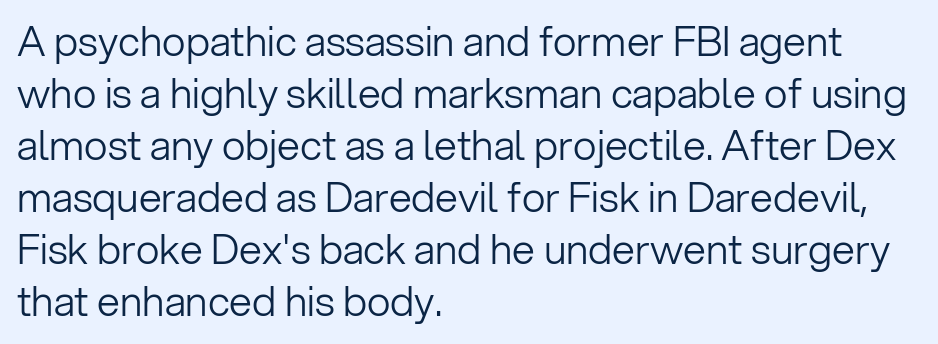
{"serif": "no", "italic": "no", "bold": "no", "weight": "light", "width": "normal", "stroke_contrast": "low", "x_height": "medium", "monospaced": "no", "underline": "no", "align": "left", "line_spacing": "normal", "line_spacing_ratio": 1.27, "letter_spacing": "normal", "letter_spacing_em": 0.0, "glyph_px": 41}
